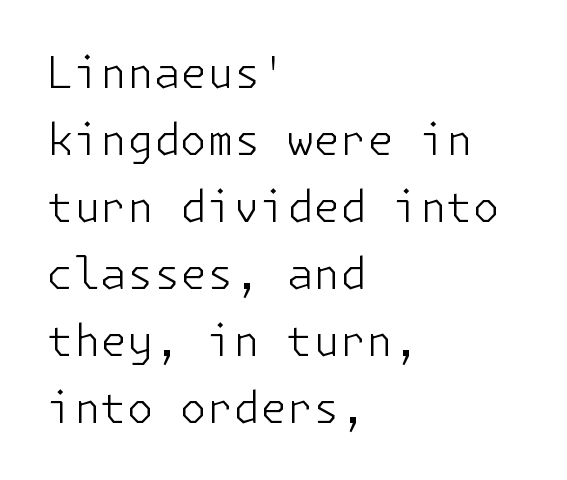
{"serif": "no", "italic": "no", "bold": "no", "weight": "light", "width": "normal", "stroke_contrast": "low", "x_height": "medium", "underline": "no", "align": "left", "line_spacing": "normal", "line_spacing_ratio": 1.56, "letter_spacing": "normal", "letter_spacing_em": 0.0, "glyph_px": 43}
